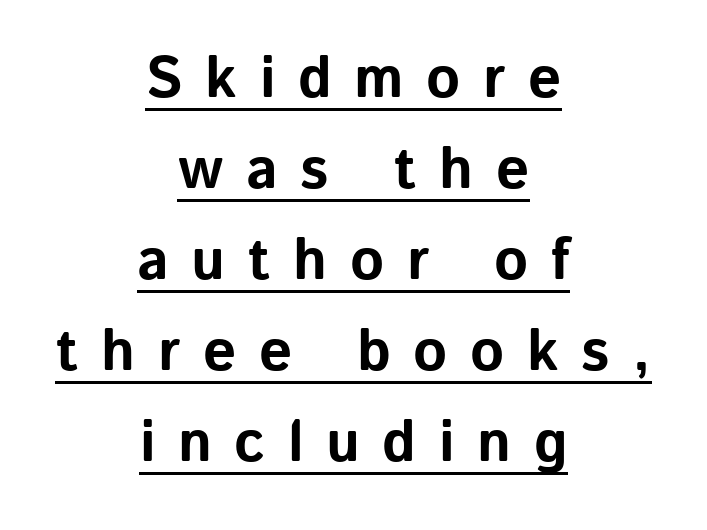
{"serif": "no", "italic": "no", "bold": "yes", "weight": "bold", "width": "normal", "stroke_contrast": "low", "x_height": "medium", "monospaced": "no", "underline": "yes", "align": "center", "line_spacing": "normal", "line_spacing_ratio": 1.57, "letter_spacing": "wide", "letter_spacing_em": 0.39, "glyph_px": 58}
